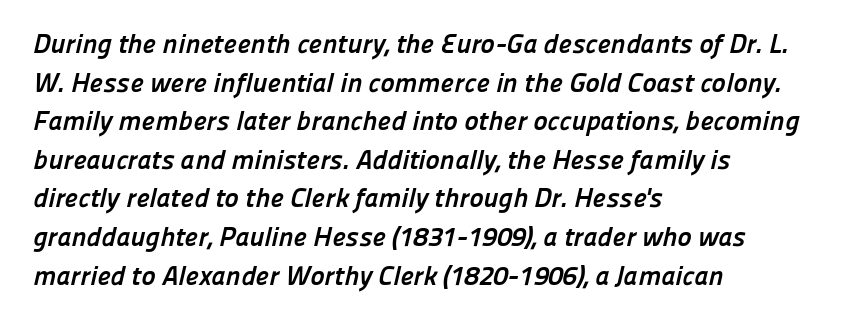
{"bold": "yes", "underline": "no", "align": "left", "line_spacing": "normal", "line_spacing_ratio": 1.43, "letter_spacing": "normal", "letter_spacing_em": 0.0, "glyph_px": 27}
